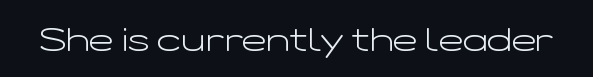
Q: Is the text bold? A: No.
Q: Is the text italic (slanted)? A: No, it is upright.
Q: Is the typeface a serif or a sans-serif typeface? A: Sans-serif.
Q: Is the text underlined? A: No.
Q: Is the spacing between letters normal or unusually wide? A: Normal.
Q: Width (condensed, normal, or wide)? A: Wide.
Q: Stroke contrast? A: Low.
Q: x-height? A: Medium.
Q: Monospaced? A: No.
